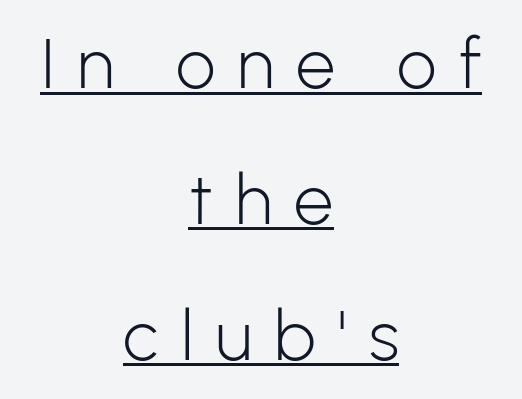
Q: Is the text bold? A: No.
Q: Is the text italic (slanted)? A: No, it is upright.
Q: Is the typeface a serif or a sans-serif typeface? A: Sans-serif.
Q: Is the text underlined? A: Yes.
Q: How is the paragraph aligned? A: Centered.
Q: Is the spacing between letters normal or unusually wide? A: Unusually wide.
Q: Is the spacing between lines tight, normal or loose? A: Loose.
Q: Width (condensed, normal, or wide)? A: Normal.
Q: Stroke contrast? A: Low.
Q: x-height? A: Medium.
Q: Monospaced? A: No.
